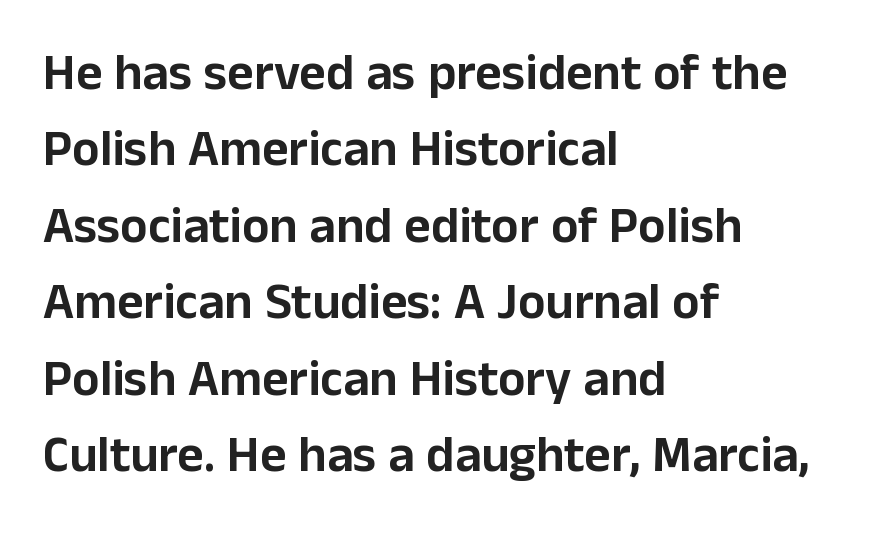
Q: Is the text italic (slanted)? A: No, it is upright.
Q: Is the typeface a serif or a sans-serif typeface? A: Sans-serif.
Q: Is the text underlined? A: No.
Q: How is the paragraph aligned? A: Left-aligned.
Q: Is the spacing between letters normal or unusually wide? A: Normal.
Q: Is the spacing between lines tight, normal or loose? A: Normal.
Q: Width (condensed, normal, or wide)? A: Normal.
Q: Stroke contrast? A: Low.
Q: x-height? A: Medium.
Q: Monospaced? A: No.
